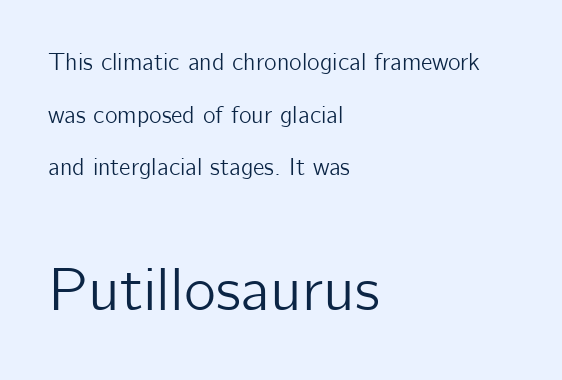
Q: Is the text italic (slanted)? A: No, it is upright.
Q: Is the typeface a serif or a sans-serif typeface? A: Sans-serif.
Q: Is the text underlined? A: No.
Q: How is the paragraph aligned? A: Left-aligned.
Q: Is the spacing between letters normal or unusually wide? A: Normal.
Q: Is the spacing between lines tight, normal or loose? A: Loose.
Q: Which block of text is set in a larger size, the first (top) or the second (bottom)? A: The second (bottom) one.
Q: Width (condensed, normal, or wide)? A: Normal.
Q: Stroke contrast? A: Low.
Q: x-height? A: Medium.
Q: Monospaced? A: No.
